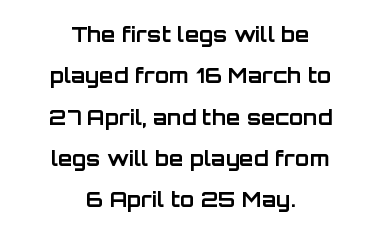
Q: Is the text bold? A: Yes.
Q: Is the text italic (slanted)? A: No, it is upright.
Q: Is the text underlined? A: No.
Q: How is the paragraph aligned? A: Centered.
Q: Is the spacing between letters normal or unusually wide? A: Normal.
Q: Is the spacing between lines tight, normal or loose? A: Loose.
